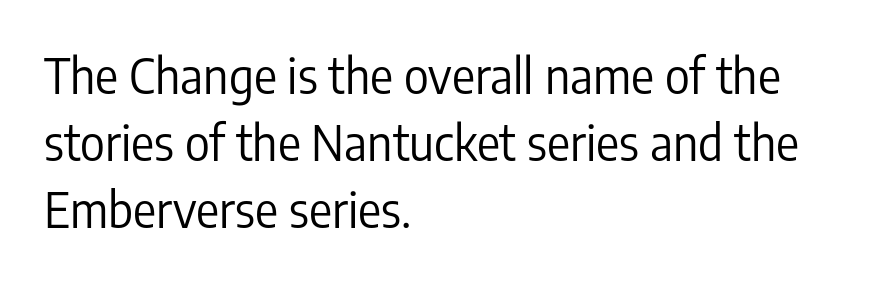
{"serif": "no", "italic": "no", "bold": "no", "weight": "regular", "width": "condensed", "stroke_contrast": "low", "x_height": "medium", "monospaced": "no", "underline": "no", "align": "left", "line_spacing": "normal", "line_spacing_ratio": 1.4, "letter_spacing": "normal", "letter_spacing_em": 0.0, "glyph_px": 48}
